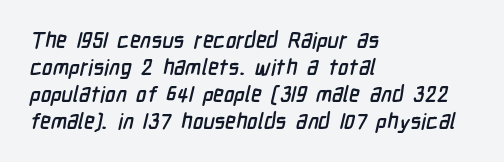
Underlining? Definitely not there. Does the copy run flush right? No — it runs flush left. Spacing between characters is what you'd get straight out of the box.
